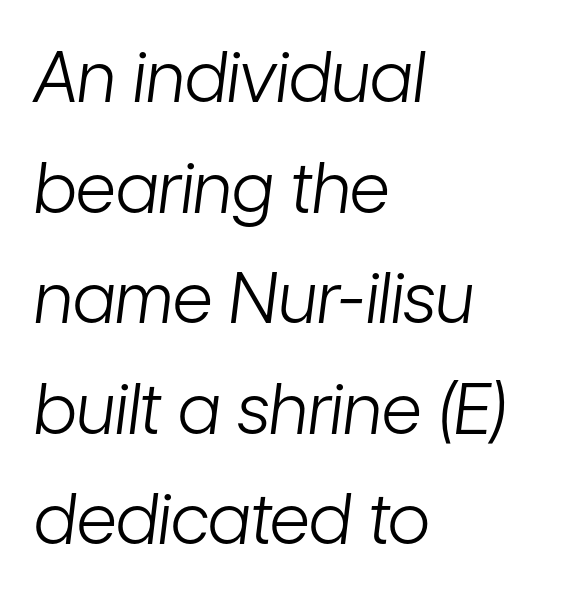
Q: Is the text bold? A: No.
Q: Is the text italic (slanted)? A: Yes, it leans right by about 7 degrees.
Q: Is the text underlined? A: No.
Q: How is the paragraph aligned? A: Left-aligned.
Q: Is the spacing between letters normal or unusually wide? A: Normal.
Q: Is the spacing between lines tight, normal or loose? A: Normal.
Q: Width (condensed, normal, or wide)? A: Condensed.
Q: Stroke contrast? A: Low.
Q: x-height? A: Medium.
Q: Monospaced? A: No.
